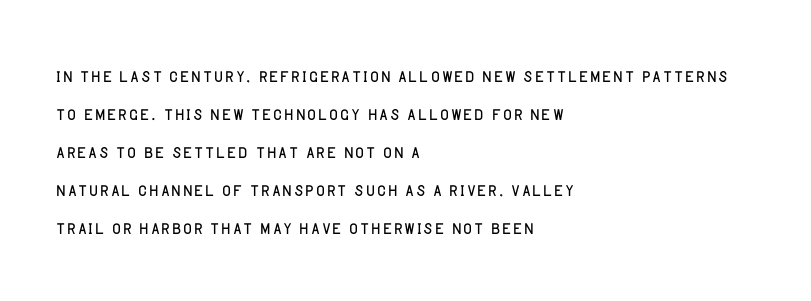
Q: Is the text bold? A: No.
Q: Is the text italic (slanted)? A: No, it is upright.
Q: Is the text underlined? A: No.
Q: How is the paragraph aligned? A: Left-aligned.
Q: Is the spacing between letters normal or unusually wide? A: Normal.
Q: Is the spacing between lines tight, normal or loose? A: Normal.
